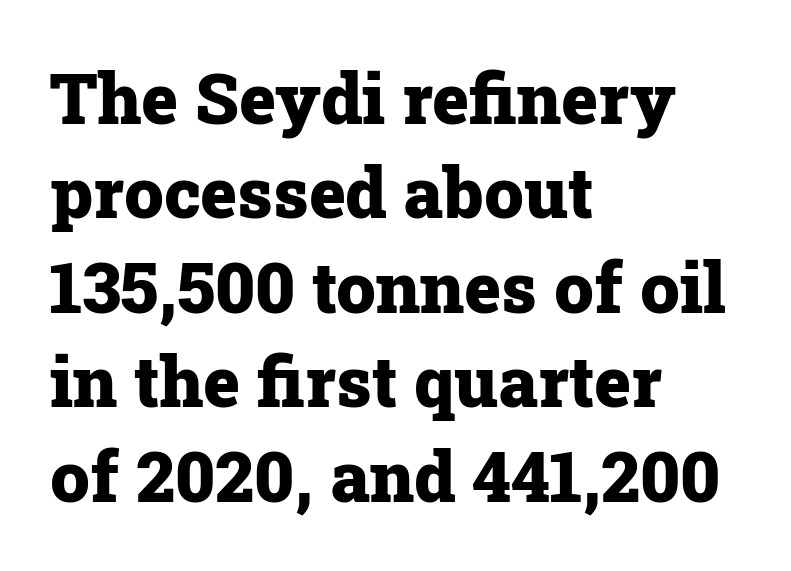
Q: Is the text bold? A: Yes.
Q: Is the text italic (slanted)? A: No, it is upright.
Q: Is the typeface a serif or a sans-serif typeface? A: Serif.
Q: Is the text underlined? A: No.
Q: How is the paragraph aligned? A: Left-aligned.
Q: Is the spacing between letters normal or unusually wide? A: Normal.
Q: Is the spacing between lines tight, normal or loose? A: Normal.
Q: Width (condensed, normal, or wide)? A: Normal.
Q: Stroke contrast? A: Low.
Q: x-height? A: Medium.
Q: Monospaced? A: No.
